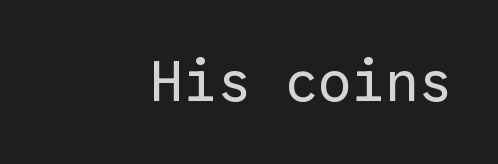
The image shows 56 px regular-weight sans-serif type, upright, monospaced; set right-aligned, normal letter spacing, not underlined; low stroke contrast and a medium x-height.
